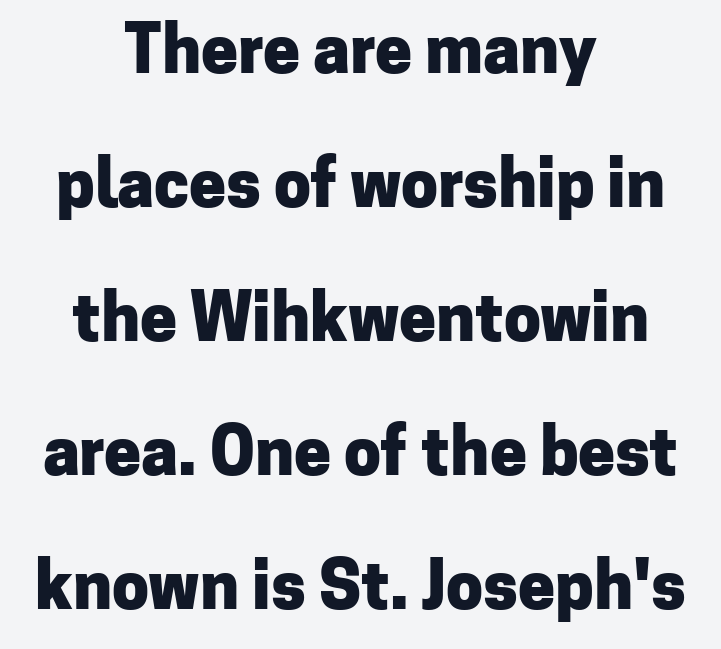
The image shows 66 px heavy sans-serif type, upright; set centered, loose line spacing (2.03x), normal letter spacing, not underlined; low stroke contrast and a medium x-height.
